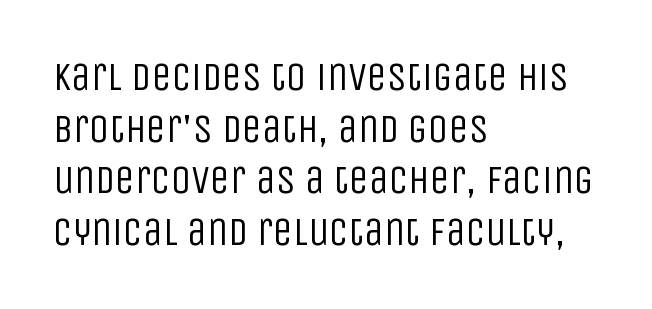
Q: Is the text bold? A: No.
Q: Is the text italic (slanted)? A: No, it is upright.
Q: Is the typeface a serif or a sans-serif typeface? A: Sans-serif.
Q: Is the text underlined? A: No.
Q: How is the paragraph aligned? A: Left-aligned.
Q: Is the spacing between letters normal or unusually wide? A: Normal.
Q: Is the spacing between lines tight, normal or loose? A: Normal.
Q: Width (condensed, normal, or wide)? A: Condensed.
Q: Stroke contrast? A: Low.
Q: x-height? A: Large.
Q: Monospaced? A: No.
